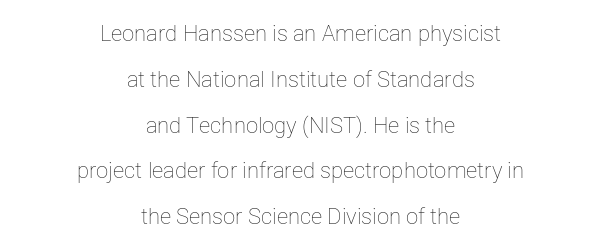
The image shows 22 px text type, upright; set centered, loose line spacing (2.08x), normal letter spacing, not underlined.
